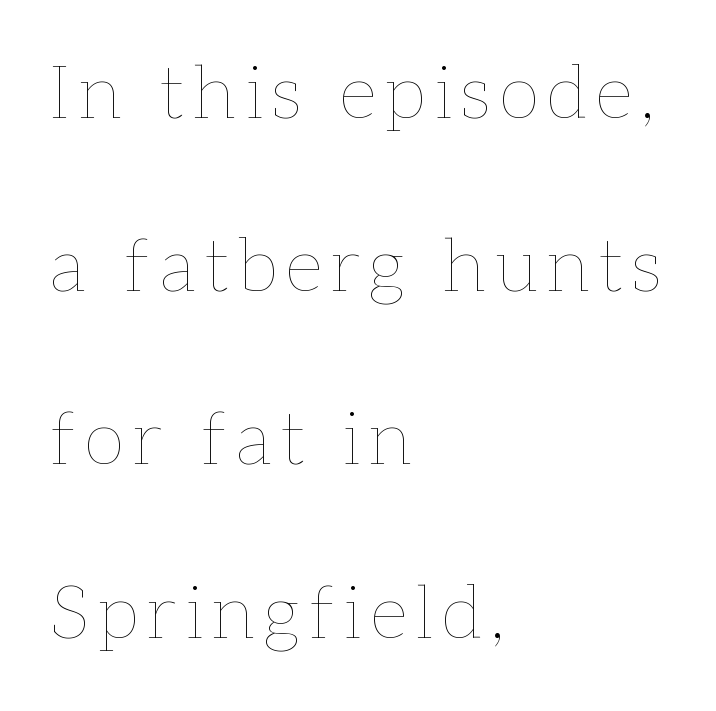
Q: Is the text bold? A: No.
Q: Is the text italic (slanted)? A: No, it is upright.
Q: Is the text underlined? A: No.
Q: How is the paragraph aligned? A: Left-aligned.
Q: Is the spacing between lines tight, normal or loose? A: Loose.
Q: Width (condensed, normal, or wide)? A: Normal.
Q: Stroke contrast? A: Low.
Q: x-height? A: Medium.
Q: Monospaced? A: No.
